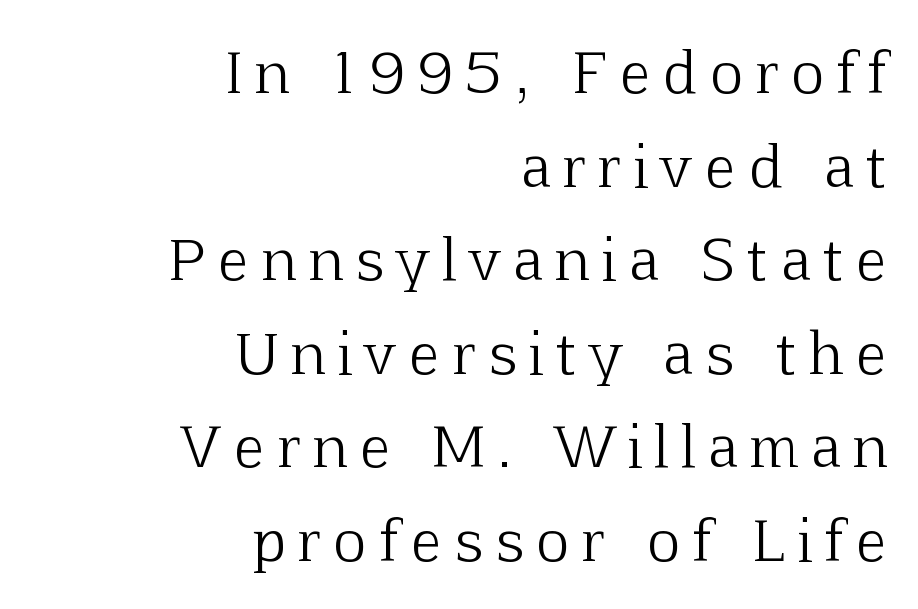
The image shows 56 px light serif type, upright; set right-aligned, normal line spacing (1.67x), unusually wide letter spacing (+0.24 em), not underlined; low stroke contrast and a medium x-height.
